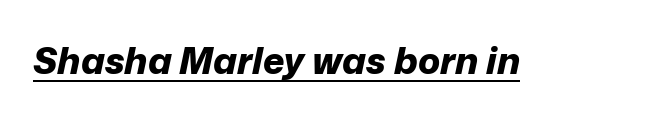
The image shows 37 px bold type, italic (leaning right); set normal letter spacing, underlined; low stroke contrast and a medium x-height.
